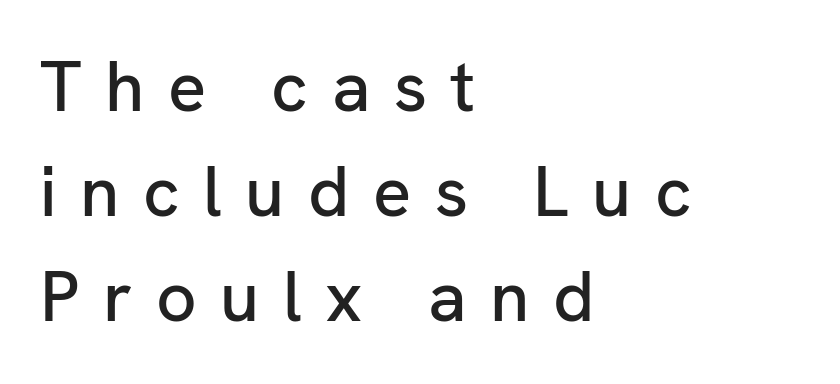
Q: Is the text italic (slanted)? A: No, it is upright.
Q: Is the typeface a serif or a sans-serif typeface? A: Sans-serif.
Q: Is the text underlined? A: No.
Q: How is the paragraph aligned? A: Left-aligned.
Q: Is the spacing between letters normal or unusually wide? A: Unusually wide.
Q: Is the spacing between lines tight, normal or loose? A: Normal.
Q: Width (condensed, normal, or wide)? A: Normal.
Q: Stroke contrast? A: Low.
Q: x-height? A: Medium.
Q: Monospaced? A: No.
